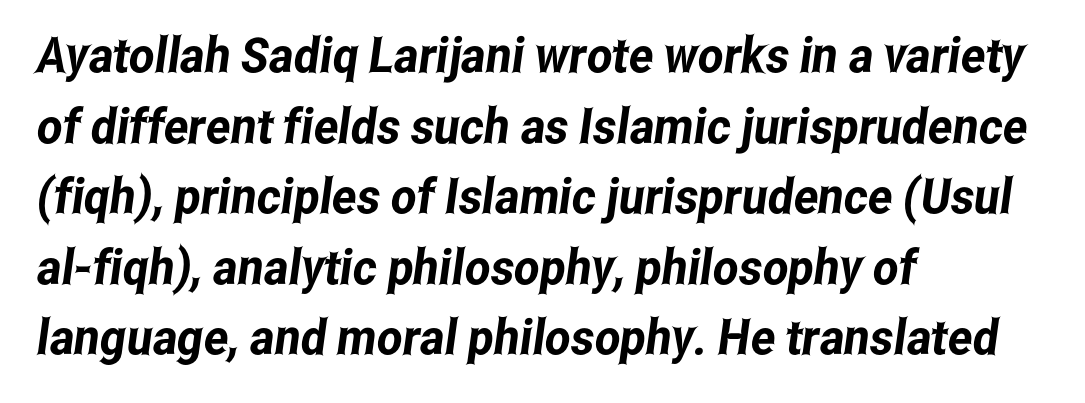
Casual observation: everything's shoved over to the left. A clean baseline with only descenders dipping below it. Each letter's strokes conclude bluntly, with no projecting serifs. You could not count columns in this text — the font is proportionally spaced. The letters sit at their default tracking, neither squeezed nor spread. Each new line begins a customary step beneath the previous one.
